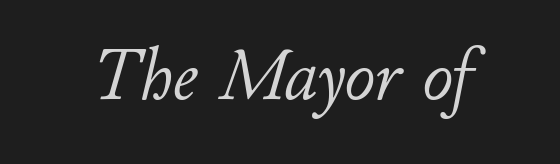
Think of a printed novel: that variable character pitch is what you see here. The space beneath each line is pristine and unruled. You could call the tracking neutral — neither tight nor loose. The typesetting does not lean heavy: it is not bold.
